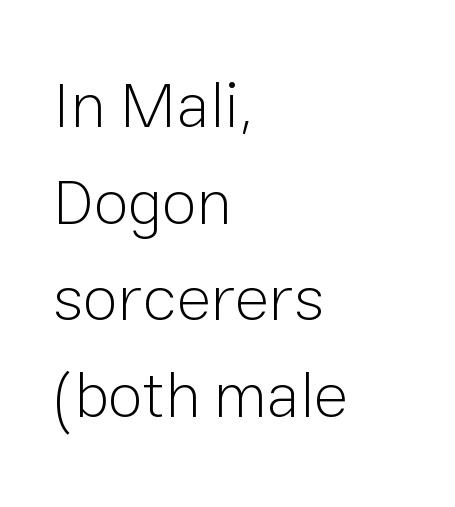
The weight tops out at a normal text grade. Anything drawn beneath the words? Only blank space. Short note: letters normally spaced. The letters advance in unequal steps, a hallmark of proportional type.
